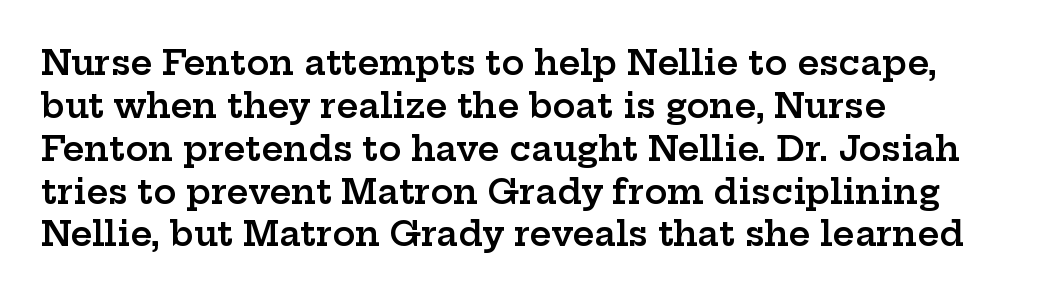
{"serif": "yes", "italic": "no", "bold": "semi", "weight": "semibold", "width": "wide", "stroke_contrast": "low", "x_height": "medium", "monospaced": "no", "underline": "no", "align": "left", "line_spacing": "normal", "line_spacing_ratio": 1.26, "letter_spacing": "normal", "letter_spacing_em": 0.0, "glyph_px": 34}
